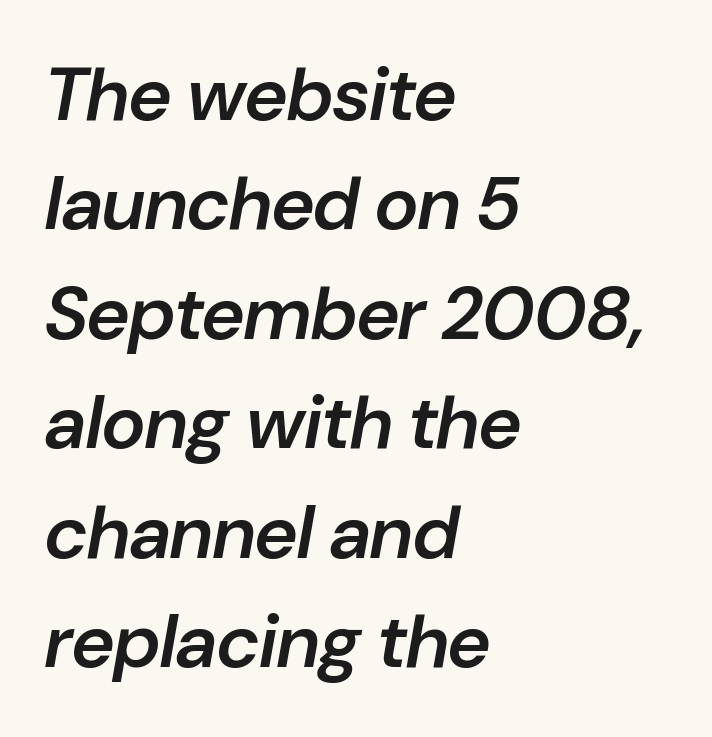
{"italic": "yes", "lean": "right", "slant_degrees": 10, "bold": "semi", "weight": "semibold", "width": "normal", "stroke_contrast": "low", "x_height": "medium", "monospaced": "no", "underline": "no", "align": "left", "line_spacing": "normal", "line_spacing_ratio": 1.46, "letter_spacing": "normal", "letter_spacing_em": 0.0, "glyph_px": 75}
